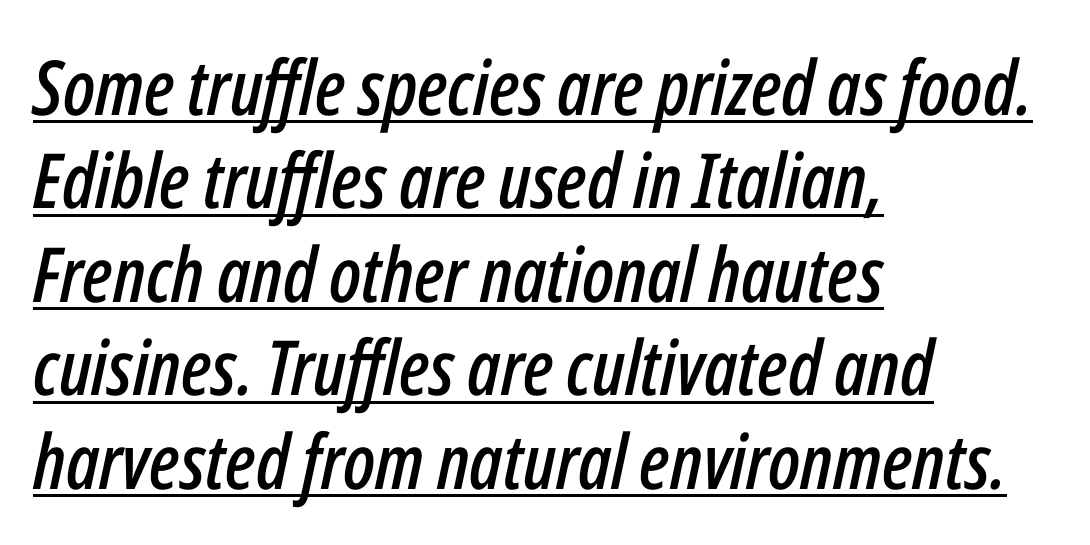
Q: Is the text italic (slanted)? A: Yes, it leans right by about 12 degrees.
Q: Is the text underlined? A: Yes.
Q: How is the paragraph aligned? A: Left-aligned.
Q: Is the spacing between letters normal or unusually wide? A: Normal.
Q: Width (condensed, normal, or wide)? A: Condensed.
Q: Stroke contrast? A: Low.
Q: x-height? A: Medium.
Q: Monospaced? A: No.
